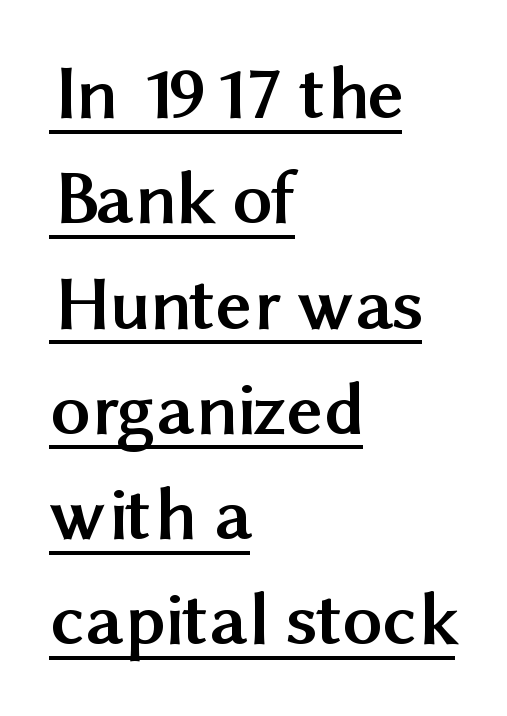
Q: Is the text bold? A: Yes.
Q: Is the text italic (slanted)? A: No, it is upright.
Q: Is the typeface a serif or a sans-serif typeface? A: Sans-serif.
Q: Is the text underlined? A: Yes.
Q: How is the paragraph aligned? A: Left-aligned.
Q: Is the spacing between letters normal or unusually wide? A: Normal.
Q: Is the spacing between lines tight, normal or loose? A: Normal.
Q: Width (condensed, normal, or wide)? A: Normal.
Q: Stroke contrast? A: Medium.
Q: x-height? A: Medium.
Q: Monospaced? A: No.
